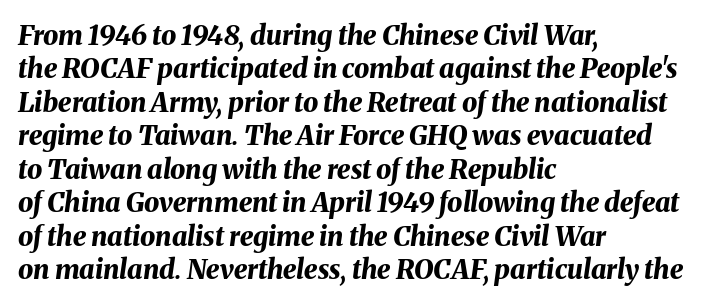
{"italic": "yes", "lean": "right", "slant_degrees": 8, "bold": "yes", "underline": "no", "align": "left", "line_spacing_ratio": 1.24, "letter_spacing": "normal", "letter_spacing_em": 0.0, "glyph_px": 27}
